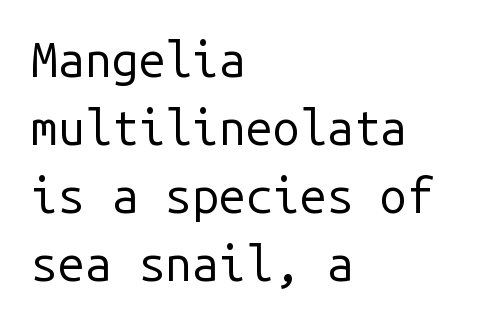
{"serif": "no", "italic": "no", "bold": "no", "weight": "regular", "width": "normal", "stroke_contrast": "low", "x_height": "medium", "monospaced": "yes", "underline": "no", "align": "left", "line_spacing": "normal", "line_spacing_ratio": 1.42, "letter_spacing": "normal", "letter_spacing_em": 0.0, "glyph_px": 48}
